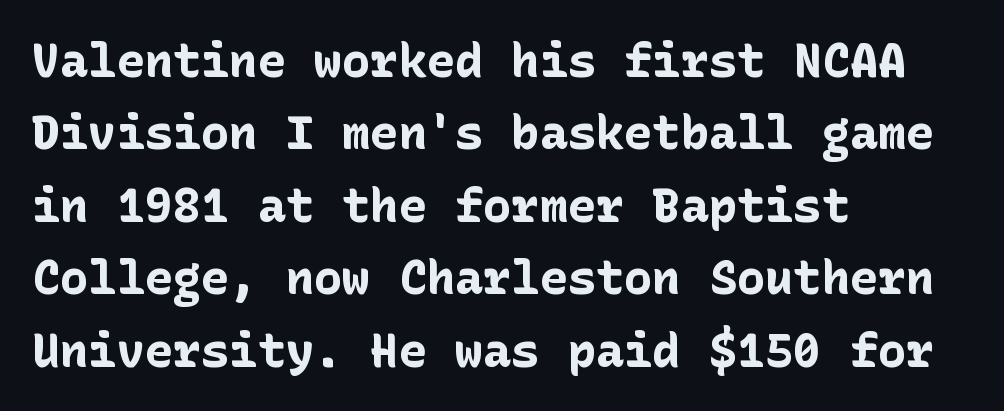
Between one letter and the next there's only the usual sliver of space. Bare-footed words on every line. Its strokes are broad and dark, the hallmark of bold type. Is there much room between lines? A standard amount, neither cramped nor airy.
